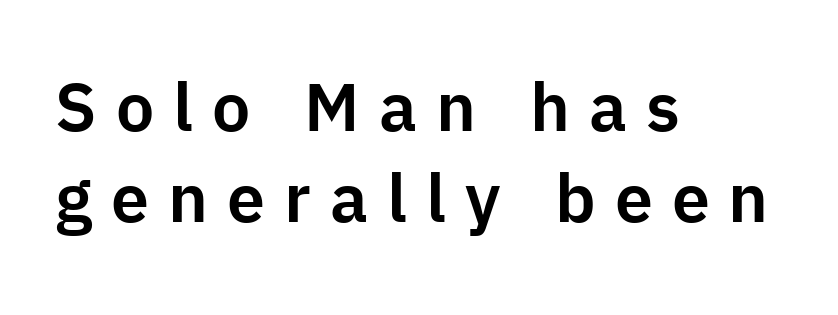
The image shows 68 px sans-serif type, upright; set left-aligned, normal line spacing (1.34x), unusually wide letter spacing (+0.28 em), not underlined; low stroke contrast and a medium x-height.
